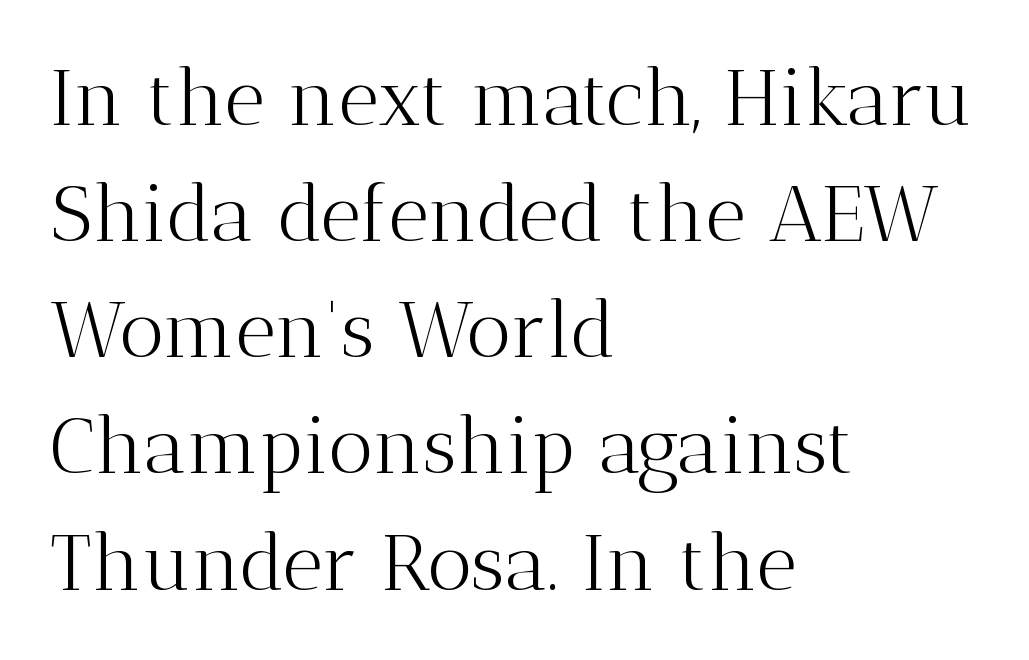
The image shows 79 px light serif type, upright; set left-aligned, normal line spacing (1.47x), normal letter spacing, not underlined; medium stroke contrast and a medium x-height.
